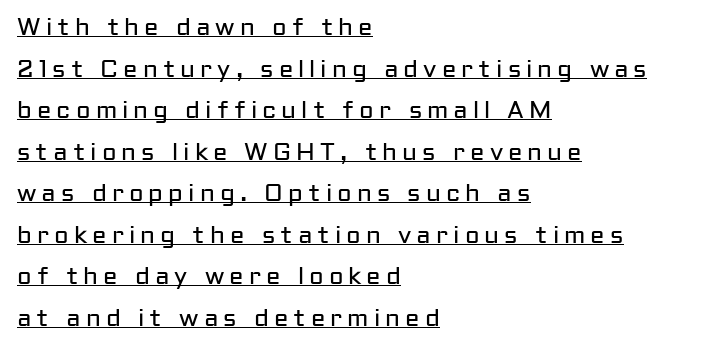
{"italic": "no", "bold": "no", "underline": "yes", "align": "left", "line_spacing_ratio": 1.73, "letter_spacing": "wide", "letter_spacing_em": 0.21, "glyph_px": 24}
